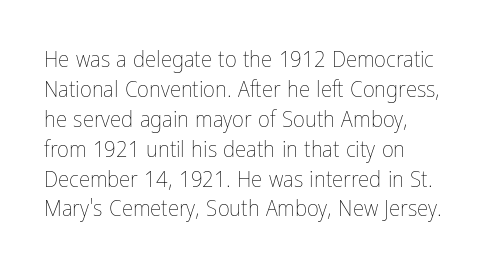
{"italic": "no", "bold": "no", "underline": "no", "align": "left", "line_spacing": "normal", "line_spacing_ratio": 1.3, "letter_spacing": "normal", "letter_spacing_em": 0.0, "glyph_px": 23}
